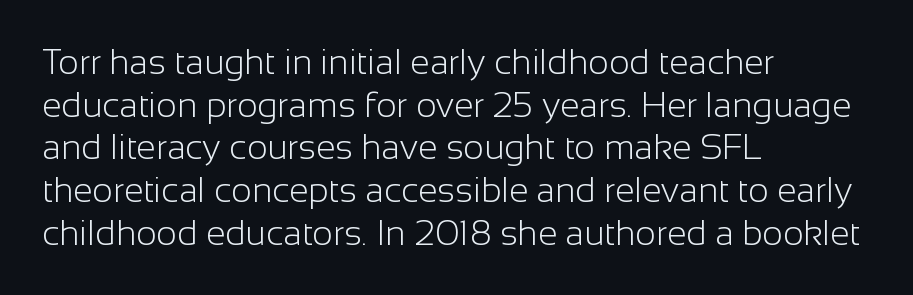
The image shows 35 px light sans-serif type, upright; set left-aligned, line spacing 1.22x, normal letter spacing, not underlined; low stroke contrast and a medium x-height.
